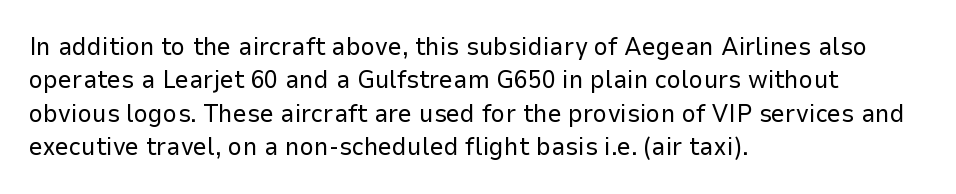
The image shows 25 px text type, upright; set left-aligned, normal line spacing (1.34x), normal letter spacing, not underlined.
